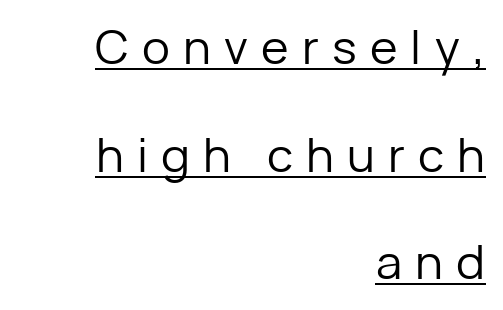
{"serif": "no", "italic": "no", "bold": "no", "weight": "regular", "width": "normal", "stroke_contrast": "low", "x_height": "medium", "monospaced": "no", "underline": "yes", "align": "right", "line_spacing": "loose", "line_spacing_ratio": 2.29, "letter_spacing": "wide", "letter_spacing_em": 0.28, "glyph_px": 47}
